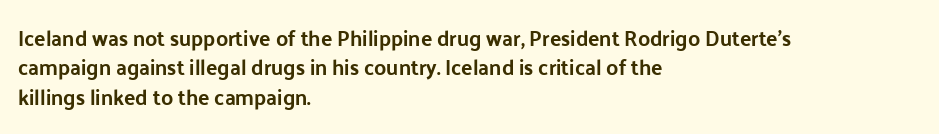
{"italic": "no", "bold": "yes", "underline": "no", "align": "left", "line_spacing": "normal", "line_spacing_ratio": 1.4, "letter_spacing": "normal", "letter_spacing_em": 0.0, "glyph_px": 21}
